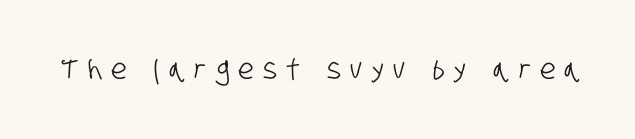
Think of a printed novel: that variable character pitch is what you see here. Type without underlining. Observe the wide spacing: letters keep a clear distance from each other. Type style note: lacks serifs.
